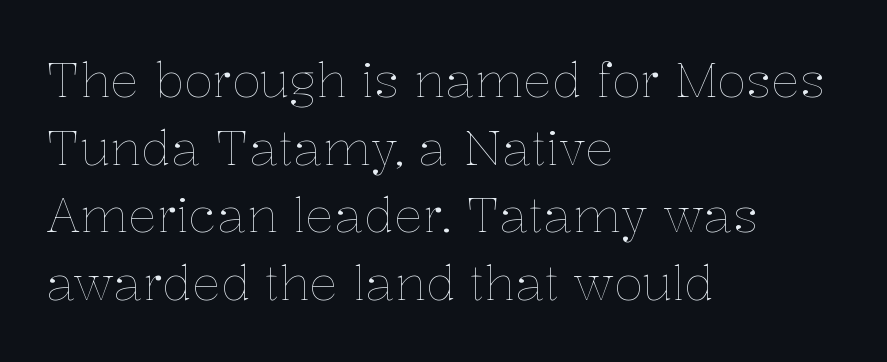
Q: Is the text bold? A: No.
Q: Is the text italic (slanted)? A: No, it is upright.
Q: Is the text underlined? A: No.
Q: How is the paragraph aligned? A: Left-aligned.
Q: Is the spacing between letters normal or unusually wide? A: Normal.
Q: Is the spacing between lines tight, normal or loose? A: Normal.
Q: Width (condensed, normal, or wide)? A: Normal.
Q: Stroke contrast? A: Low.
Q: x-height? A: Medium.
Q: Monospaced? A: No.
